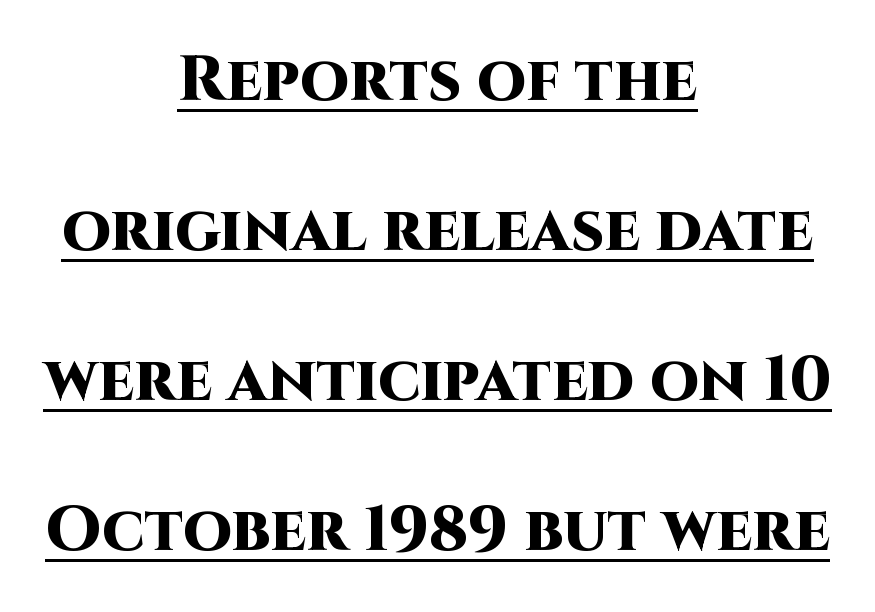
Q: Is the text bold? A: Yes.
Q: Is the text italic (slanted)? A: No, it is upright.
Q: Is the typeface a serif or a sans-serif typeface? A: Sans-serif.
Q: Is the text underlined? A: Yes.
Q: How is the paragraph aligned? A: Centered.
Q: Is the spacing between letters normal or unusually wide? A: Normal.
Q: Is the spacing between lines tight, normal or loose? A: Loose.
Q: Width (condensed, normal, or wide)? A: Normal.
Q: Stroke contrast? A: High.
Q: x-height? A: Large.
Q: Monospaced? A: No.
